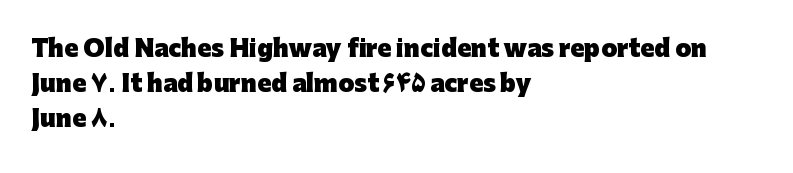
{"italic": "no", "bold": "yes", "underline": "no", "align": "left", "line_spacing": "normal", "line_spacing_ratio": 1.53, "letter_spacing": "normal", "letter_spacing_em": 0.0, "glyph_px": 23}
